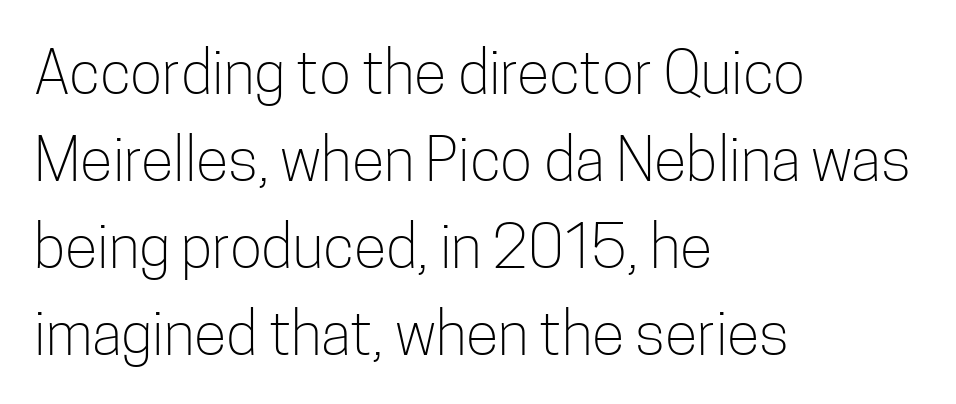
The image shows 60 px light, condensed sans-serif type, upright; set left-aligned, normal line spacing (1.45x), normal letter spacing, not underlined; low stroke contrast and a medium x-height.
